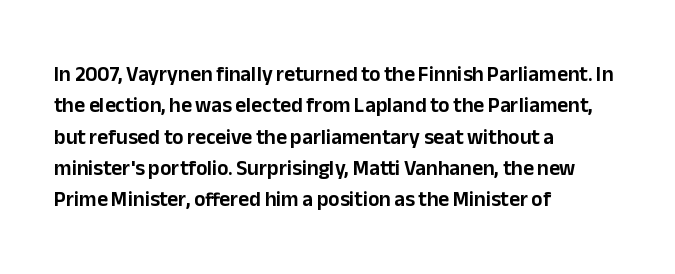
{"italic": "no", "underline": "no", "align": "left", "line_spacing": "normal", "line_spacing_ratio": 1.49, "letter_spacing": "normal", "letter_spacing_em": 0.0, "glyph_px": 21}
